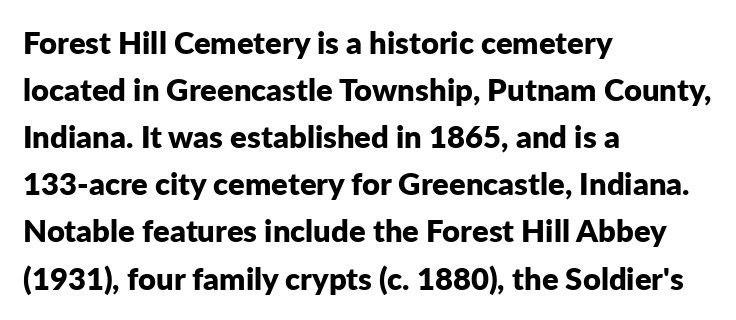
Q: Is the text bold? A: Yes.
Q: Is the text italic (slanted)? A: No, it is upright.
Q: Is the typeface a serif or a sans-serif typeface? A: Sans-serif.
Q: Is the text underlined? A: No.
Q: How is the paragraph aligned? A: Left-aligned.
Q: Is the spacing between letters normal or unusually wide? A: Normal.
Q: Is the spacing between lines tight, normal or loose? A: Normal.
Q: Width (condensed, normal, or wide)? A: Normal.
Q: Stroke contrast? A: Low.
Q: x-height? A: Medium.
Q: Monospaced? A: No.
